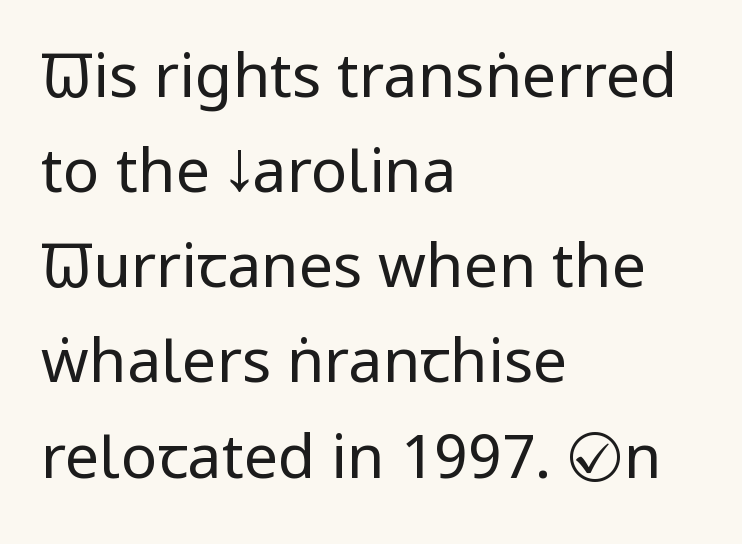
Evenly set lines give the paragraph a standard silhouette. Each stroke keeps to a modest, everyday thickness or less. The face used here is proportionally spaced, like ordinary book or web type. The type is set solid horizontally, with unmodified tracking. Only glyphs here, with clear space below each row. Check where the strokes stop: nothing finishes them off — pure sans.
